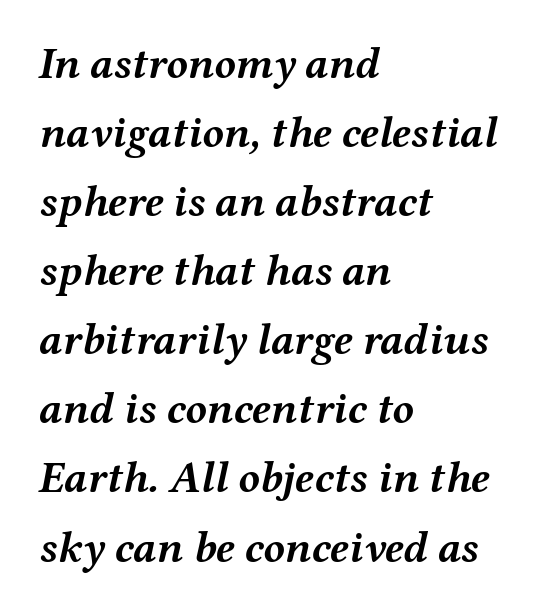
Q: Is the text bold? A: Yes.
Q: Is the text italic (slanted)? A: Yes, it leans right by about 12 degrees.
Q: Is the text underlined? A: No.
Q: How is the paragraph aligned? A: Left-aligned.
Q: Is the spacing between letters normal or unusually wide? A: Normal.
Q: Is the spacing between lines tight, normal or loose? A: Normal.
Q: Width (condensed, normal, or wide)? A: Wide.
Q: Stroke contrast? A: Medium.
Q: x-height? A: Medium.
Q: Monospaced? A: No.
